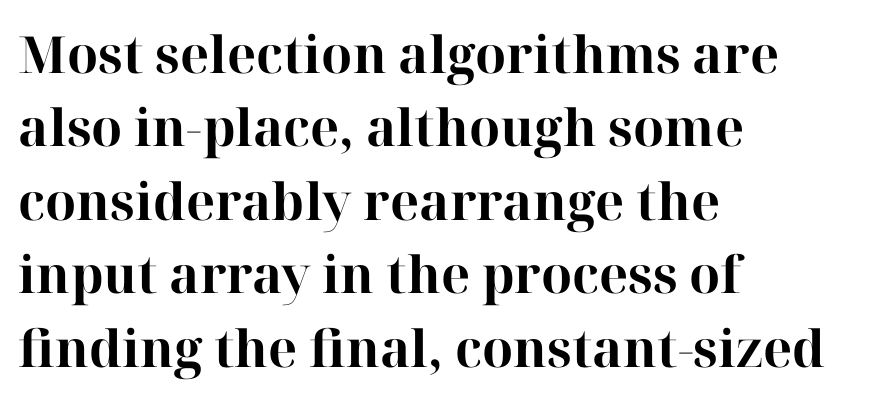
Q: Is the text bold? A: Yes.
Q: Is the text italic (slanted)? A: No, it is upright.
Q: Is the typeface a serif or a sans-serif typeface? A: Serif.
Q: Is the text underlined? A: No.
Q: How is the paragraph aligned? A: Left-aligned.
Q: Is the spacing between letters normal or unusually wide? A: Normal.
Q: Is the spacing between lines tight, normal or loose? A: Normal.
Q: Width (condensed, normal, or wide)? A: Normal.
Q: Stroke contrast? A: High.
Q: x-height? A: Medium.
Q: Monospaced? A: No.
